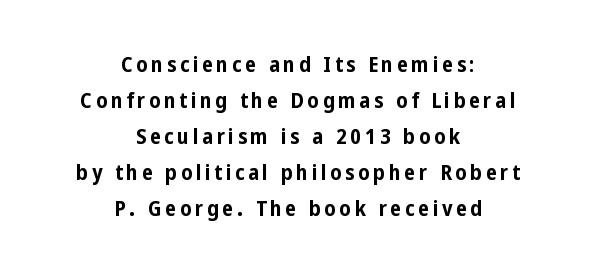
Q: Is the text bold? A: Yes.
Q: Is the text italic (slanted)? A: No, it is upright.
Q: Is the text underlined? A: No.
Q: How is the paragraph aligned? A: Centered.
Q: Is the spacing between lines tight, normal or loose? A: Normal.
